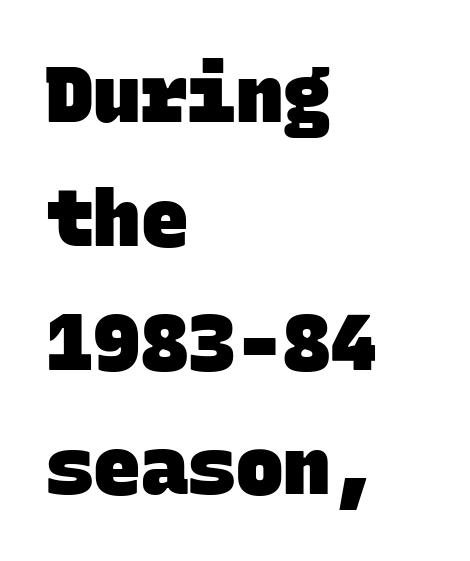
Q: Is the text bold? A: Yes.
Q: Is the typeface a serif or a sans-serif typeface? A: Sans-serif.
Q: Is the text underlined? A: No.
Q: How is the paragraph aligned? A: Left-aligned.
Q: Is the spacing between letters normal or unusually wide? A: Normal.
Q: Is the spacing between lines tight, normal or loose? A: Normal.
Q: Width (condensed, normal, or wide)? A: Normal.
Q: Stroke contrast? A: Low.
Q: x-height? A: Large.
Q: Monospaced? A: Yes.
